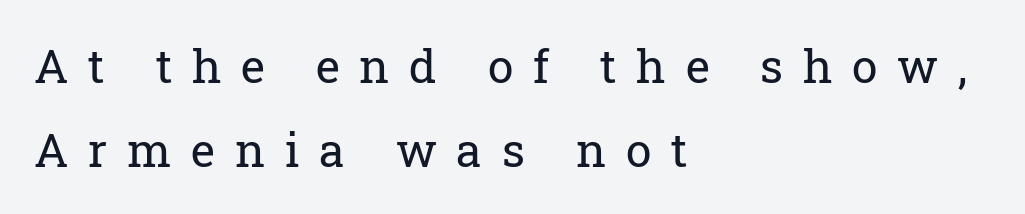
Q: Is the text bold? A: No.
Q: Is the text italic (slanted)? A: No, it is upright.
Q: Is the typeface a serif or a sans-serif typeface? A: Serif.
Q: Is the text underlined? A: No.
Q: How is the paragraph aligned? A: Left-aligned.
Q: Is the spacing between letters normal or unusually wide? A: Unusually wide.
Q: Width (condensed, normal, or wide)? A: Normal.
Q: Stroke contrast? A: Low.
Q: x-height? A: Medium.
Q: Monospaced? A: No.
